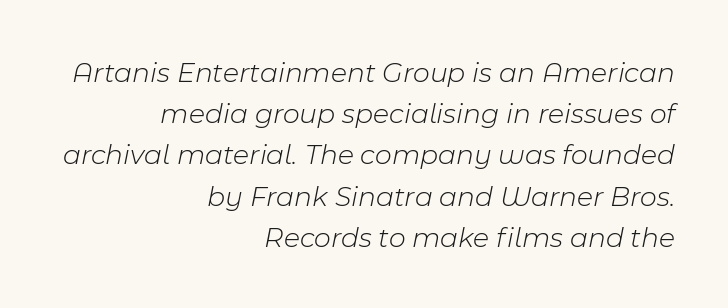
Looks like regular typesetting: each glyph gets only the width it needs. Check under the words: just untouched page. How are the letters spaced? Ordinarily, with no added tracking. The cut favours lightness, reaching ordinary text weight at its darkest.
